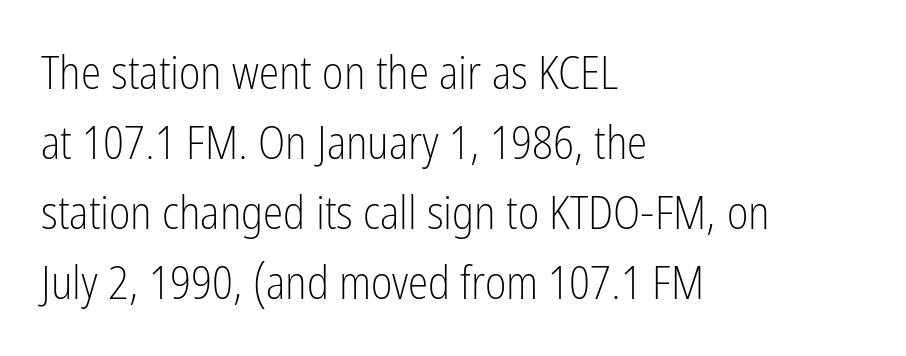
{"serif": "no", "italic": "no", "bold": "no", "weight": "light", "width": "condensed", "stroke_contrast": "low", "x_height": "medium", "monospaced": "no", "underline": "no", "align": "left", "line_spacing": "normal", "line_spacing_ratio": 1.52, "letter_spacing": "normal", "letter_spacing_em": 0.0, "glyph_px": 46}
